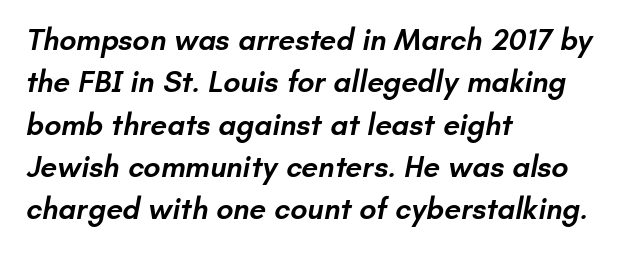
The image shows 30 px semibold sans-serif type; set left-aligned, normal line spacing (1.41x), normal letter spacing, not underlined; low stroke contrast and a small x-height.
